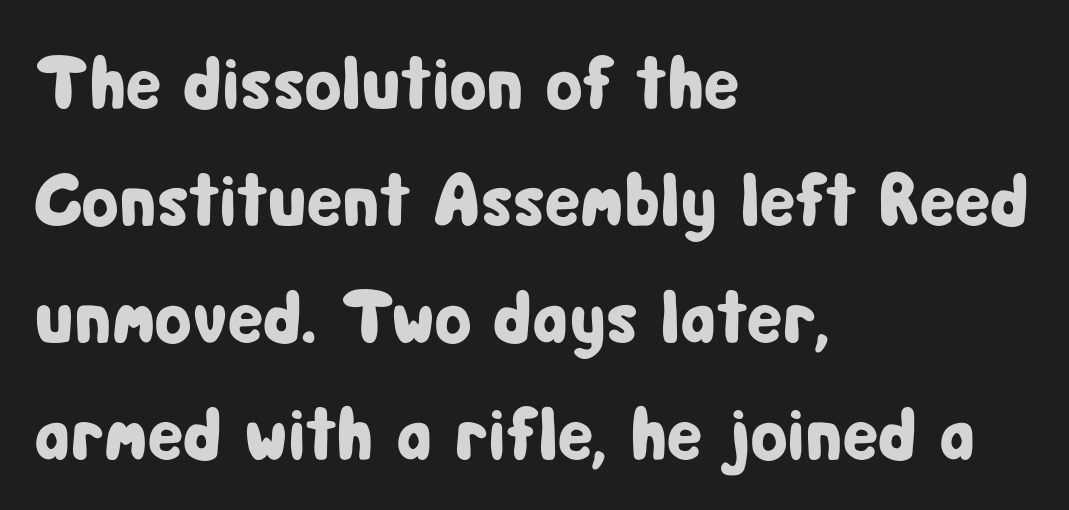
The image shows 75 px condensed sans-serif type, upright; set left-aligned, normal line spacing (1.56x), normal letter spacing, not underlined; low stroke contrast and a medium x-height.
